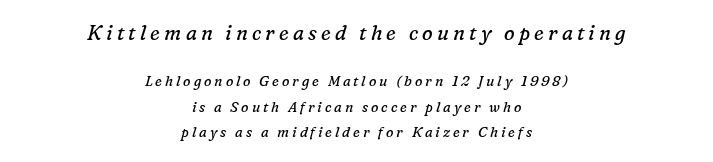
{"italic": "yes", "lean": "right", "slant_degrees": 16, "bold": "no", "underline": "no", "align": "center", "line_spacing_ratio": 1.82, "letter_spacing": "wide", "letter_spacing_em": 0.21, "larger_block": "first", "size_ratio": 1.43, "glyph_px": 20}
